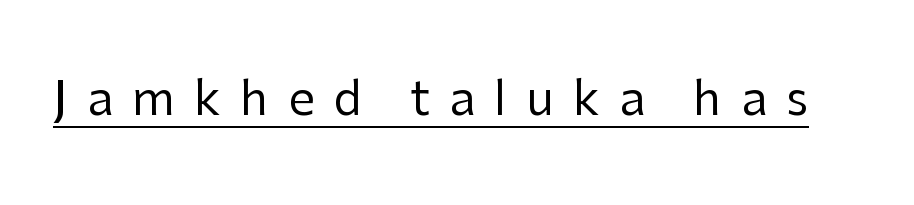
Q: Is the text bold? A: No.
Q: Is the text italic (slanted)? A: No, it is upright.
Q: Is the typeface a serif or a sans-serif typeface? A: Sans-serif.
Q: Is the text underlined? A: Yes.
Q: Is the spacing between letters normal or unusually wide? A: Unusually wide.
Q: Width (condensed, normal, or wide)? A: Normal.
Q: Stroke contrast? A: Low.
Q: x-height? A: Medium.
Q: Monospaced? A: No.
